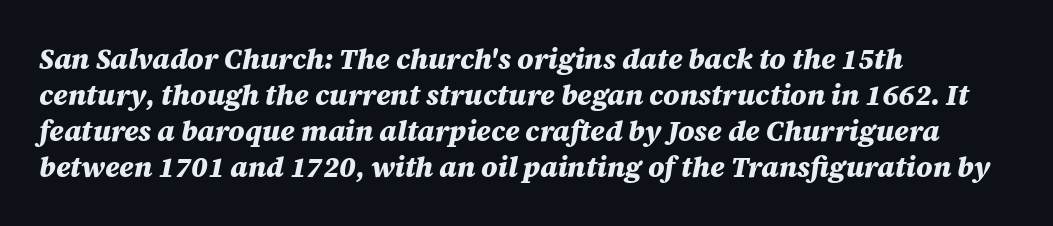
Would a proofreader flag this as italicized? Yes. Spacing between characters is what you'd get straight out of the box. Students, this is bold: see how much ink each stroke carries. Short and long lines alike share a common starting point at left. Spacing verdict: proportional, widths tailored to each character. The lines sit at an ordinary, default distance from one another.
